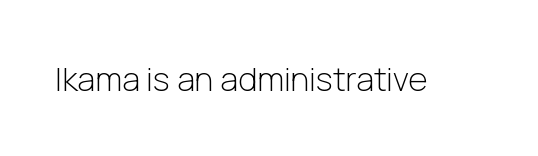
The glyphs in this specimen are sans serif. The cut favours lightness, reaching ordinary text weight at its darkest. Is this a fixed-width face? No — the glyphs have proportional, varying widths. Every stem runs plumb, perpendicular to the baseline. Rule under the text: the space is simply empty.
